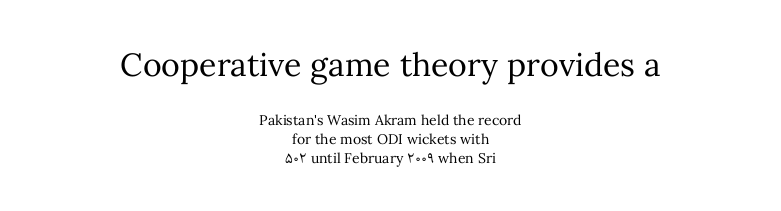
{"italic": "no", "bold": "no", "weight": "regular", "width": "normal", "stroke_contrast": "medium", "x_height": "medium", "monospaced": "no", "underline": "no", "align": "center", "line_spacing": "normal", "line_spacing_ratio": 1.35, "letter_spacing": "normal", "letter_spacing_em": 0.0, "larger_block": "first", "size_ratio": 2.29, "glyph_px": 32}
